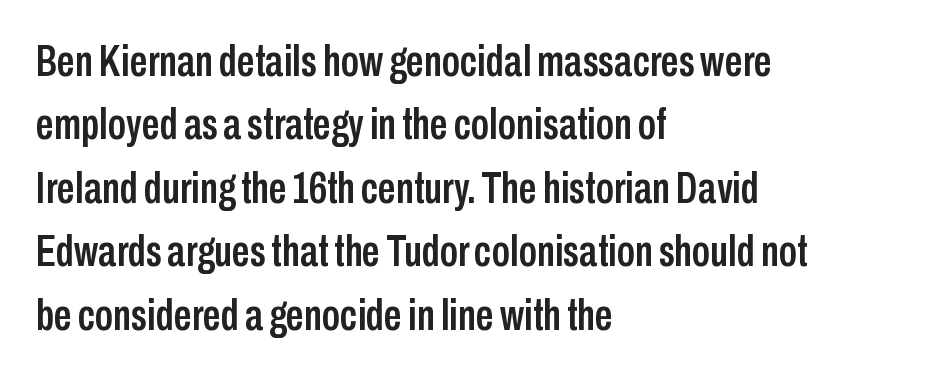
{"serif": "no", "italic": "no", "width": "condensed", "stroke_contrast": "low", "x_height": "medium", "monospaced": "no", "underline": "no", "align": "left", "line_spacing": "normal", "line_spacing_ratio": 1.41, "letter_spacing": "normal", "letter_spacing_em": 0.0, "glyph_px": 45}
